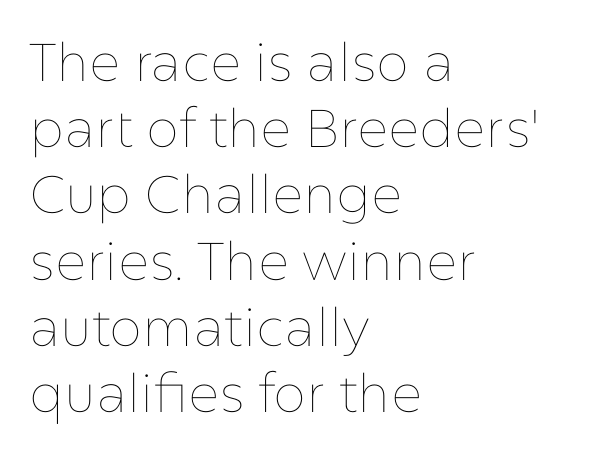
{"italic": "no", "bold": "no", "weight": "thin", "width": "normal", "stroke_contrast": "low", "x_height": "medium", "monospaced": "no", "underline": "no", "align": "left", "line_spacing": "normal", "line_spacing_ratio": 1.25, "letter_spacing": "normal", "letter_spacing_em": 0.0, "glyph_px": 53}
